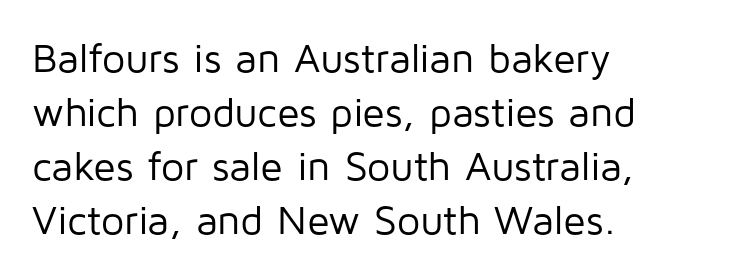
Horizontal alignment here is leftward, the default for most running prose. Each word holds together tightly as a unit, with standard inter-letter gaps. Students, observe: this is what conventionally led text looks like. The passage shown is not bold in any degree.
